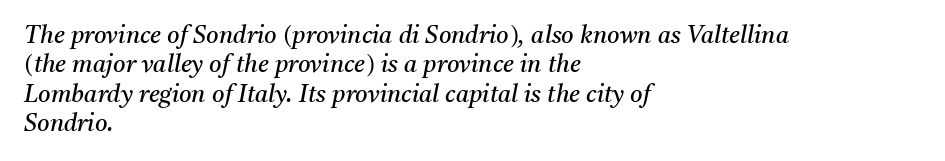
The image shows 24 px text type, italic (leaning right); set left-aligned, line spacing 1.22x, normal letter spacing, not underlined.
